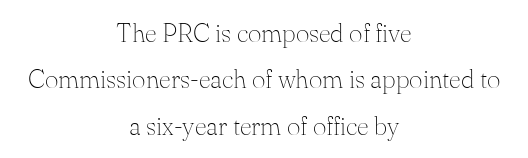
{"italic": "no", "bold": "no", "underline": "no", "align": "center", "line_spacing_ratio": 1.78, "letter_spacing": "normal", "letter_spacing_em": 0.0, "glyph_px": 26}
